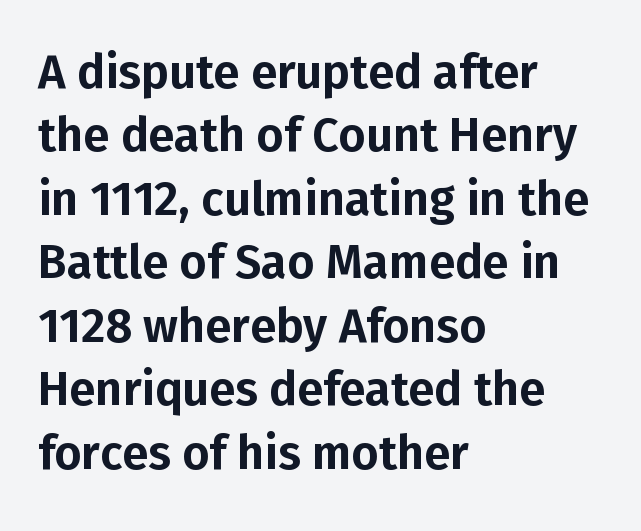
The image shows 47 px sans-serif type, upright; set left-aligned, normal line spacing (1.35x), normal letter spacing, not underlined; low stroke contrast and a medium x-height.
